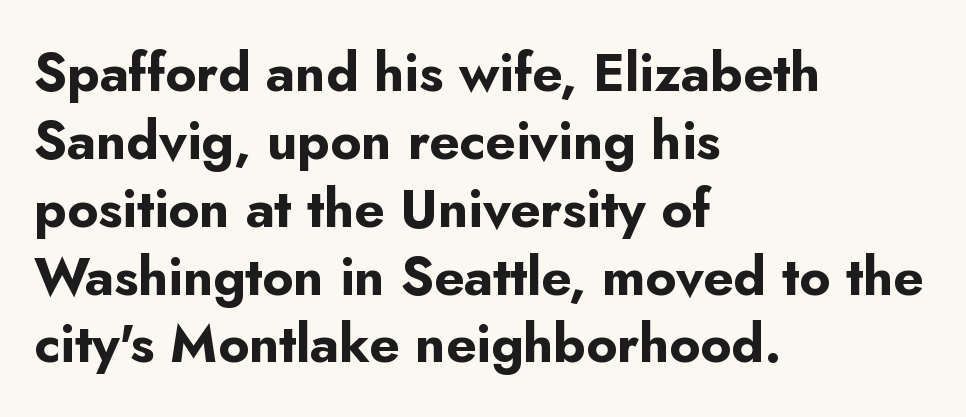
{"serif": "no", "italic": "no", "bold": "yes", "weight": "bold", "width": "normal", "stroke_contrast": "low", "x_height": "small", "monospaced": "no", "underline": "no", "align": "left", "line_spacing": "normal", "line_spacing_ratio": 1.28, "letter_spacing": "normal", "letter_spacing_em": 0.0, "glyph_px": 53}
